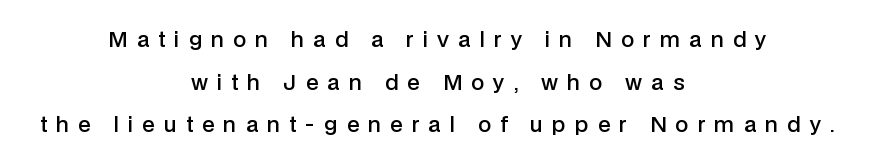
Short note: letters widely spaced. Nobody drew a line under any word here. Loosely led — the rows are spread out. In terms of posture, this sample is upright. Caption: semibold face, moderately heavy strokes.
